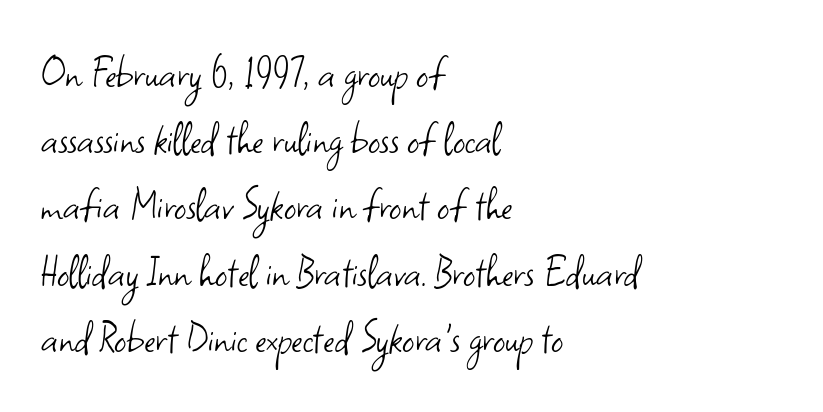
Stems and bowls with no extra thickness — not bold. The block of text has a typical density, with ordinary space between rows. I'd call this a sans setting — the letters go barefoot.
